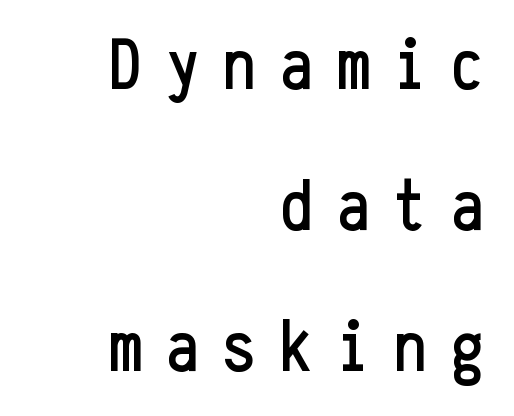
Regarding leading, the lines here are spaced well apart. Is the block centered? No — it sits flush against the right margin. Do the characters align in a grid? Yes, the font is monospaced. Compared with typical body copy, the letter spacing here is much looser.
